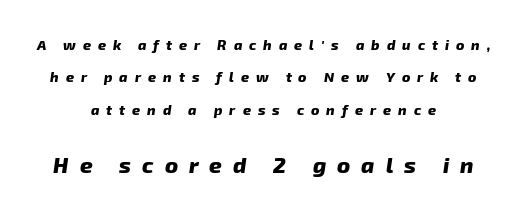
Decoration check: the copy has no underline. Substantial extra tracking has been applied to these lines. Small over large — that's the arrangement of the two blocks here. Italic? Definitely — the glyphs are oblique.
